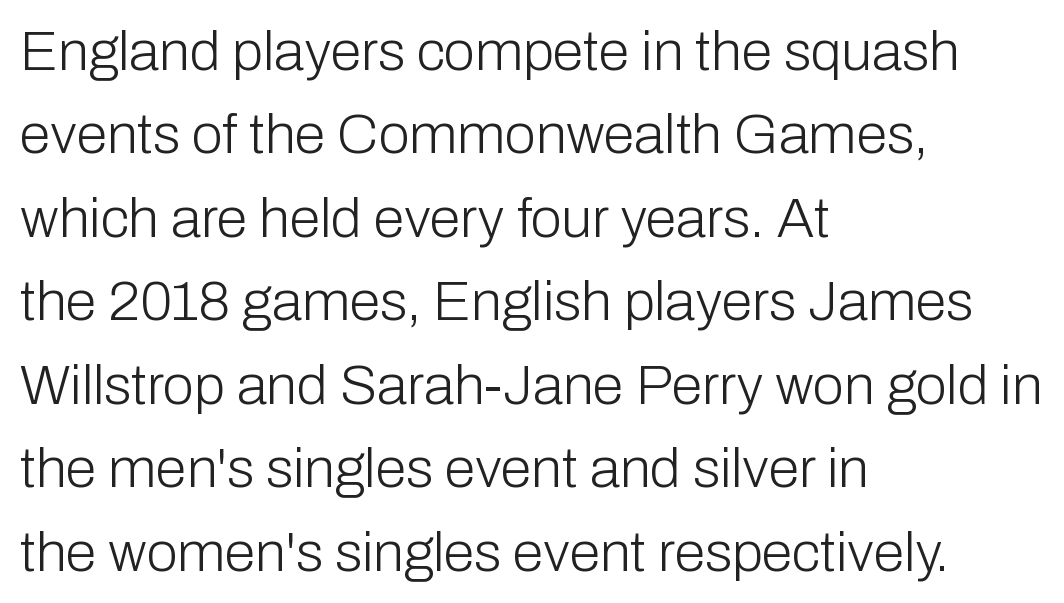
The horizontal fit of the characters is conventional and even. Decoration check: the copy has no underline. You could not count columns in this text — the font is proportionally spaced. Compared with a typical body face, this is equally light or lighter still. Does the copy run flush right? No — it runs flush left. Look at the bottom of the vertical strokes: they stop flat, with no serifs.
